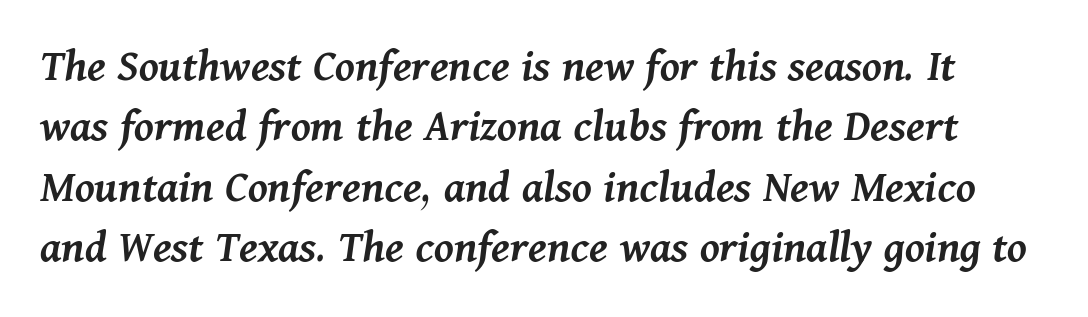
Q: Is the text bold? A: Semi-bold.
Q: Is the text italic (slanted)? A: Yes, it leans right by about 11 degrees.
Q: Is the text underlined? A: No.
Q: Is the spacing between letters normal or unusually wide? A: Normal.
Q: Is the spacing between lines tight, normal or loose? A: Normal.
Q: Width (condensed, normal, or wide)? A: Normal.
Q: Stroke contrast? A: Medium.
Q: x-height? A: Medium.
Q: Monospaced? A: No.
